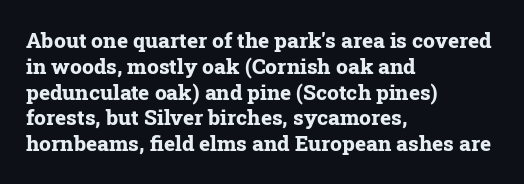
Q: Is the text bold? A: Yes.
Q: Is the text italic (slanted)? A: No, it is upright.
Q: Is the text underlined? A: No.
Q: How is the paragraph aligned? A: Left-aligned.
Q: Is the spacing between letters normal or unusually wide? A: Normal.
